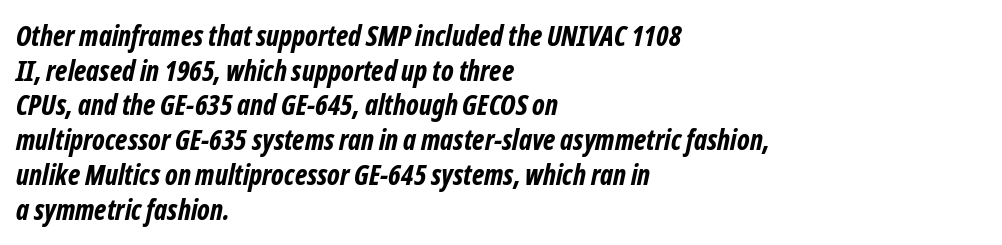
Short note: letters normally spaced. Short and long lines alike share a common starting point at left. Type without underlining. These lines are rendered in a variable-pitch font.
